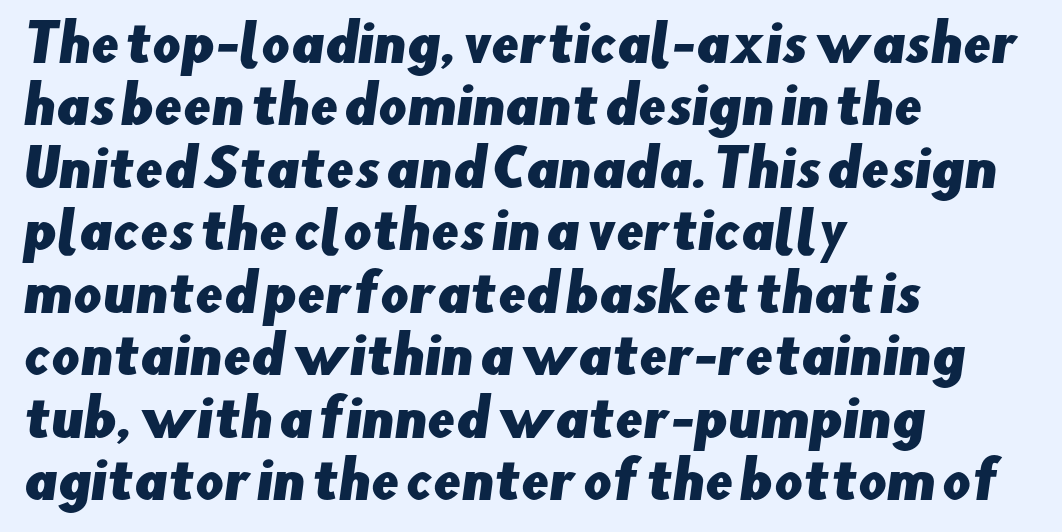
Successive baselines arrive at the customary interval. Think of a printed novel: that variable character pitch is what you see here. A bare baseline throughout the passage. Characters follow at the spacing the type designer built in. What kind of face is this? One without serifs — a sans.
